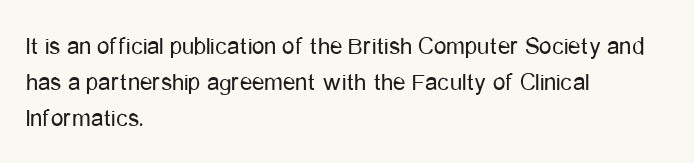
The image shows 25 px text type, upright; set left-aligned, normal line spacing (1.44x), normal letter spacing, not underlined.
